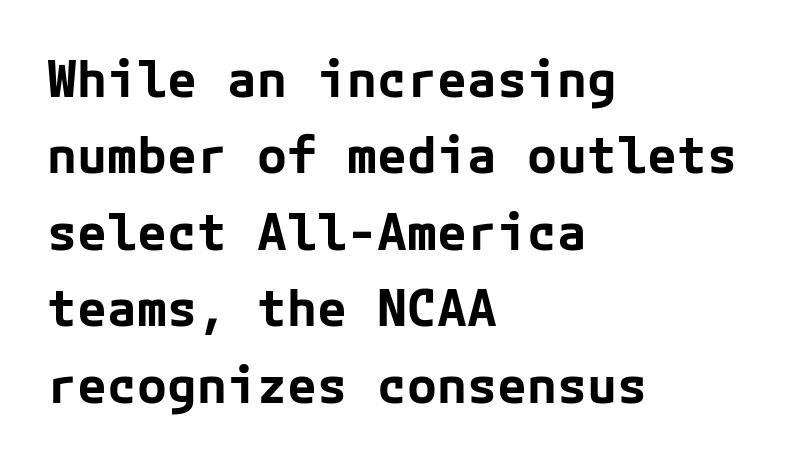
Baseline-to-baseline distance is the conventional proportion of letter height. Clear beneath every line of the passage. The lettering holds an erect, upright posture throughout. Nothing unusual about the tracking: characters are spaced as the font intends.
